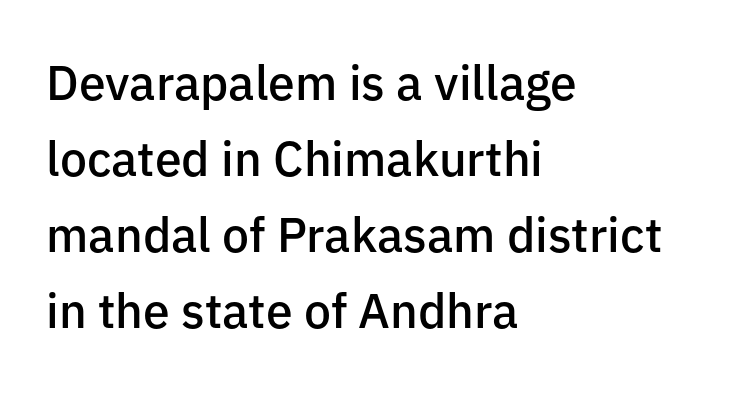
Proportional: the letters do not fall into vertical columns. A roman cut, with each character standing at attention. A student would call this left alignment; a typographer would say flush left, rag right. Default kerning and tracking; the words read as compact shapes. Serif or sans? Sans — the stroke terminals are bare. How heavy is the stroke? Medium-heavy — a semibold, shy of bold.
